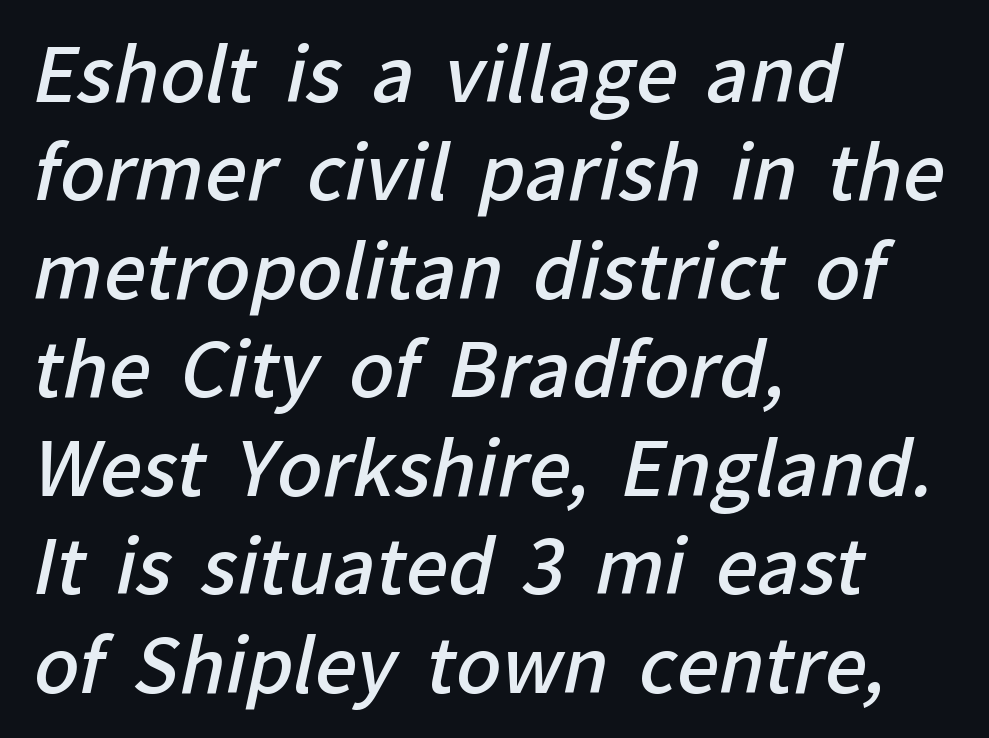
The image shows 74 px semibold sans-serif type; set left-aligned, normal line spacing (1.33x), normal letter spacing, not underlined; low stroke contrast and a medium x-height.
